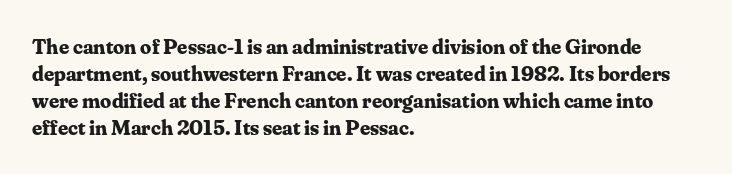
Q: Is the text bold? A: Yes.
Q: Is the text italic (slanted)? A: No, it is upright.
Q: Is the text underlined? A: No.
Q: How is the paragraph aligned? A: Left-aligned.
Q: Is the spacing between letters normal or unusually wide? A: Normal.
